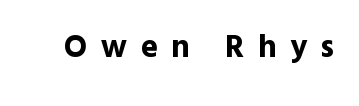
Q: Is the text bold? A: Yes.
Q: Is the text italic (slanted)? A: No, it is upright.
Q: Is the typeface a serif or a sans-serif typeface? A: Sans-serif.
Q: Is the text underlined? A: No.
Q: Is the spacing between letters normal or unusually wide? A: Unusually wide.
Q: Width (condensed, normal, or wide)? A: Normal.
Q: x-height? A: Medium.
Q: Monospaced? A: No.
